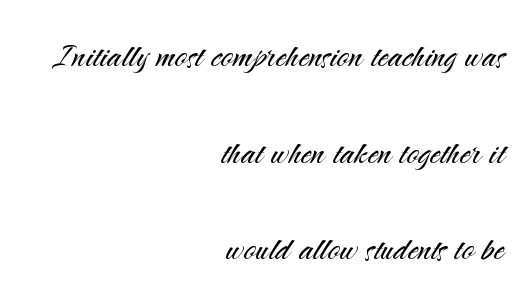
The image shows 42 px light sans-serif type; set right-aligned, loose line spacing (2.3x), normal letter spacing, not underlined; medium stroke contrast and a small x-height.
